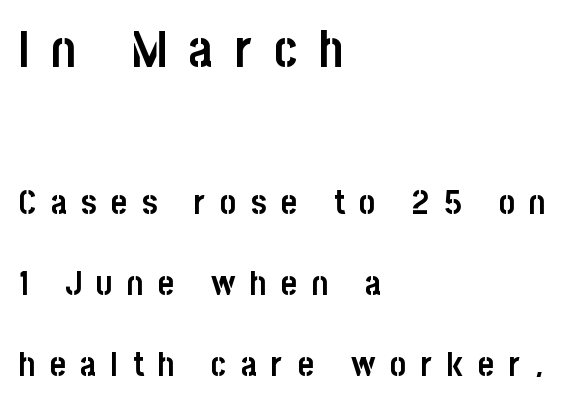
Q: Is the text bold? A: Yes.
Q: Is the text italic (slanted)? A: No, it is upright.
Q: Is the typeface a serif or a sans-serif typeface? A: Sans-serif.
Q: Is the text underlined? A: No.
Q: How is the paragraph aligned? A: Left-aligned.
Q: Is the spacing between letters normal or unusually wide? A: Unusually wide.
Q: Is the spacing between lines tight, normal or loose? A: Loose.
Q: Which block of text is set in a larger size, the first (top) or the second (bottom)? A: The first (top) one.
Q: Width (condensed, normal, or wide)? A: Condensed.
Q: Stroke contrast? A: Low.
Q: x-height? A: Large.
Q: Monospaced? A: No.
